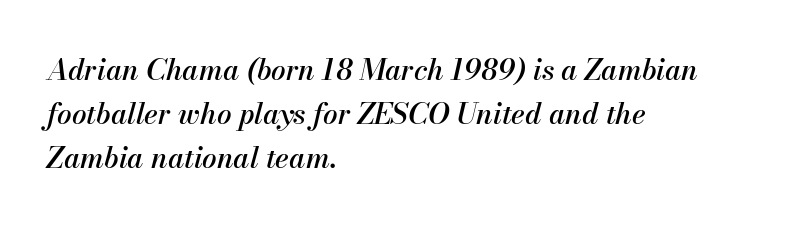
Compared with a centered layout, this one pins lines to the left instead. Vertically, the passage feels balanced, rows spaced as you'd expect. The passage shown leans; its letterforms are oblique. Letter spacing: default. The face used here is proportionally spaced, like ordinary book or web type. Words float on clear page, feet unadorned.
